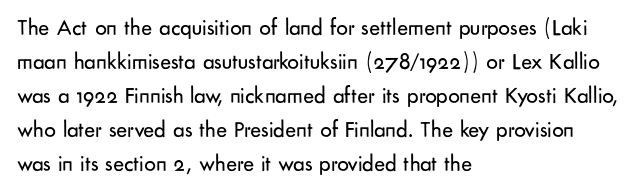
The image shows 23 px text type, upright; set left-aligned, normal line spacing (1.48x), normal letter spacing, not underlined.
